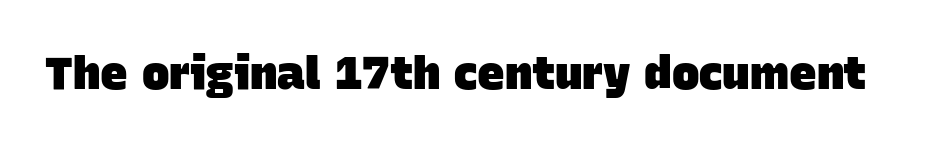
Looks like regular typesetting: each glyph gets only the width it needs. The letters carry no serifs — their stems end cleanly without finishing strokes. Does the weight exceed regular? Yes, all the way to bold. A typesetter would call this zero additional tracking.
